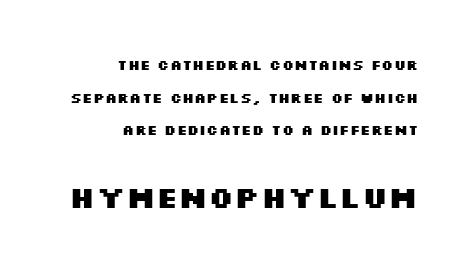
{"serif": "no", "italic": "no", "bold": "yes", "weight": "heavy", "width": "wide", "stroke_contrast": "medium", "x_height": "large", "monospaced": "no", "underline": "no", "align": "right", "line_spacing": "loose", "line_spacing_ratio": 2.33, "letter_spacing": "normal", "letter_spacing_em": 0.0, "larger_block": "second", "size_ratio": 2.14, "glyph_px": 30}
